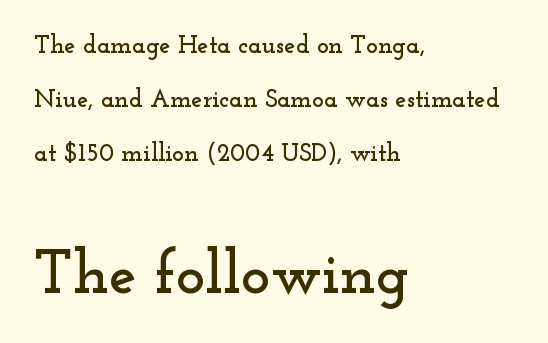
The passage is arranged the way most books set body copy — flush left. Each row of text sits above clean, open space. Inter-character spacing is left at the font's built-in metrics. Unlike a clean sans, this face finishes its strokes with serifs. Loosely led — the rows are spread out.
